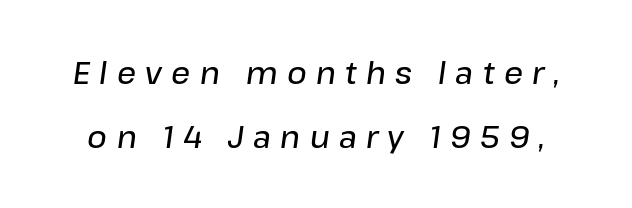
The image shows 30 px semibold type, italic (leaning right); set loose line spacing (2.13x), unusually wide letter spacing (+0.31 em), not underlined; low stroke contrast and a medium x-height.
